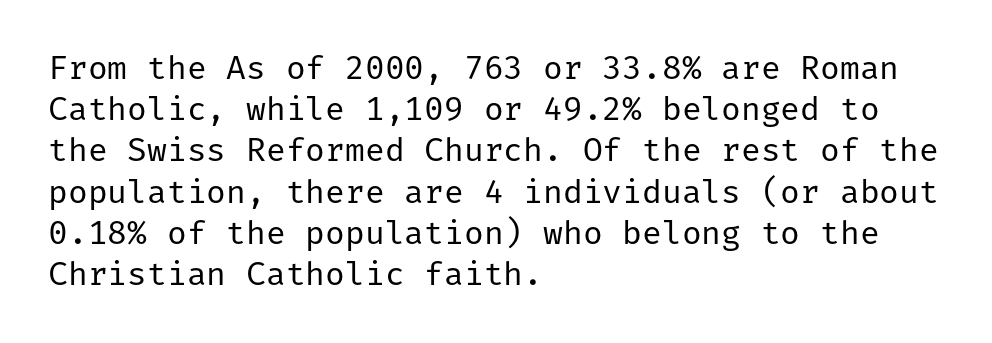
{"serif": "no", "italic": "no", "bold": "no", "weight": "regular", "width": "normal", "stroke_contrast": "low", "x_height": "medium", "underline": "no", "align": "left", "line_spacing": "normal", "line_spacing_ratio": 1.25, "letter_spacing": "normal", "letter_spacing_em": 0.0, "glyph_px": 33}
